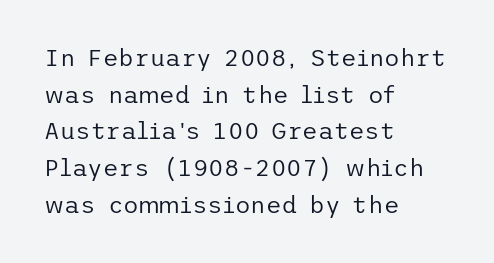
Q: Is the text bold? A: No.
Q: Is the text italic (slanted)? A: No, it is upright.
Q: Is the text underlined? A: No.
Q: How is the paragraph aligned? A: Left-aligned.
Q: Is the spacing between letters normal or unusually wide? A: Normal.
Q: Is the spacing between lines tight, normal or loose? A: Normal.
